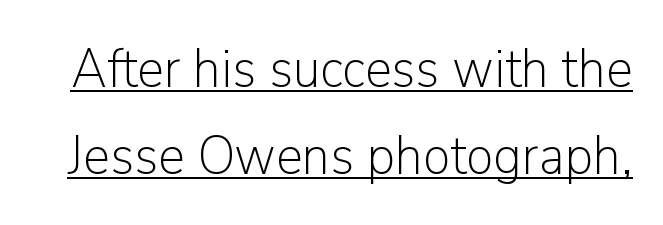
{"serif": "no", "italic": "no", "bold": "no", "weight": "light", "width": "normal", "stroke_contrast": "low", "x_height": "medium", "monospaced": "no", "underline": "yes", "line_spacing": "normal", "line_spacing_ratio": 1.58, "letter_spacing": "normal", "letter_spacing_em": 0.0, "glyph_px": 55}
